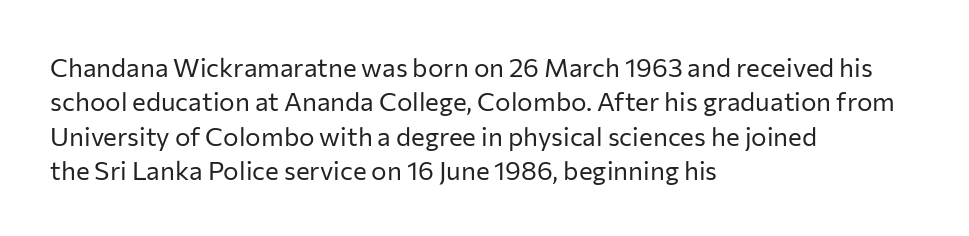
Leftover space on each line is placed entirely after the last word. Notice how the stems are strictly vertical — no italics here. The rendering uses a moderate line-height, typical for paragraphs. Underlining? Definitely not there. A light-to-regular cut is what we see here.
